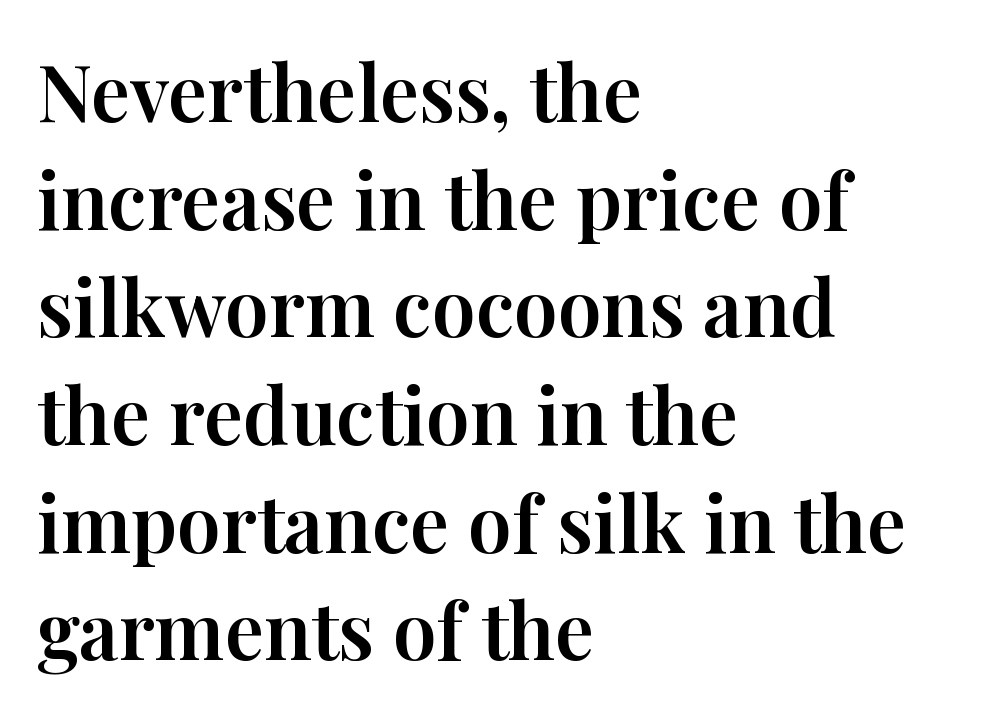
{"serif": "yes", "italic": "no", "width": "normal", "stroke_contrast": "high", "x_height": "medium", "monospaced": "no", "underline": "no", "align": "left", "line_spacing": "normal", "line_spacing_ratio": 1.38, "letter_spacing": "normal", "letter_spacing_em": 0.0, "glyph_px": 78}
